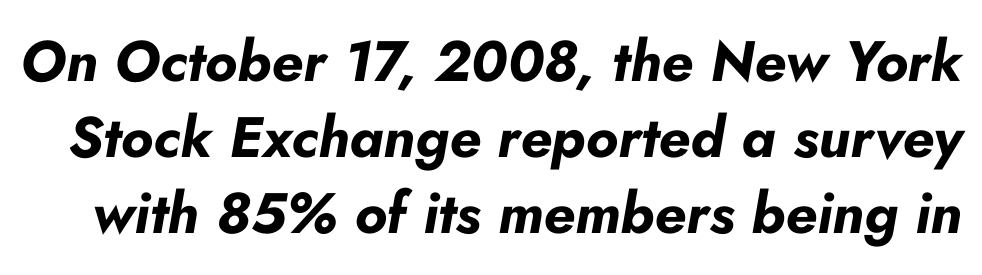
Q: Is the text bold? A: Yes.
Q: Is the text italic (slanted)? A: Yes, it leans right by about 10 degrees.
Q: Is the text underlined? A: No.
Q: Is the spacing between letters normal or unusually wide? A: Normal.
Q: Is the spacing between lines tight, normal or loose? A: Normal.
Q: Width (condensed, normal, or wide)? A: Normal.
Q: Stroke contrast? A: Low.
Q: x-height? A: Small.
Q: Monospaced? A: No.
